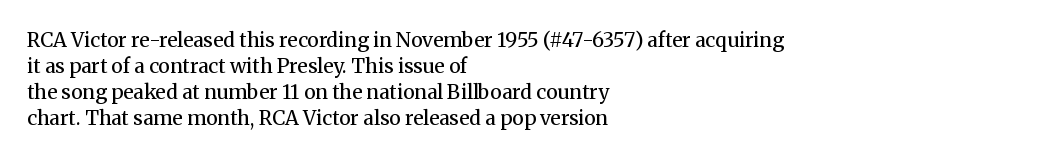
The image shows 20 px text type, upright; set left-aligned, normal line spacing (1.3x), normal letter spacing, not underlined.
